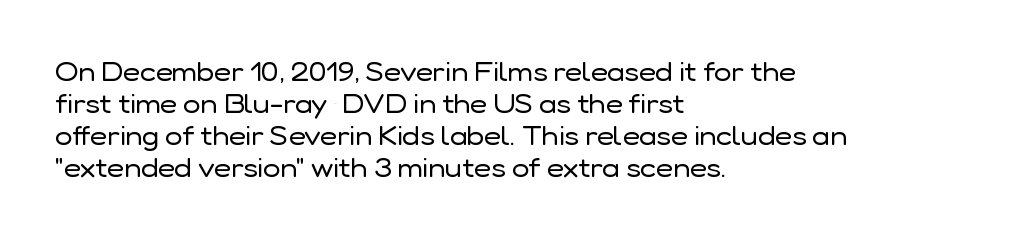
Q: Is the text bold? A: No.
Q: Is the text italic (slanted)? A: No, it is upright.
Q: Is the text underlined? A: No.
Q: How is the paragraph aligned? A: Left-aligned.
Q: Is the spacing between letters normal or unusually wide? A: Normal.
